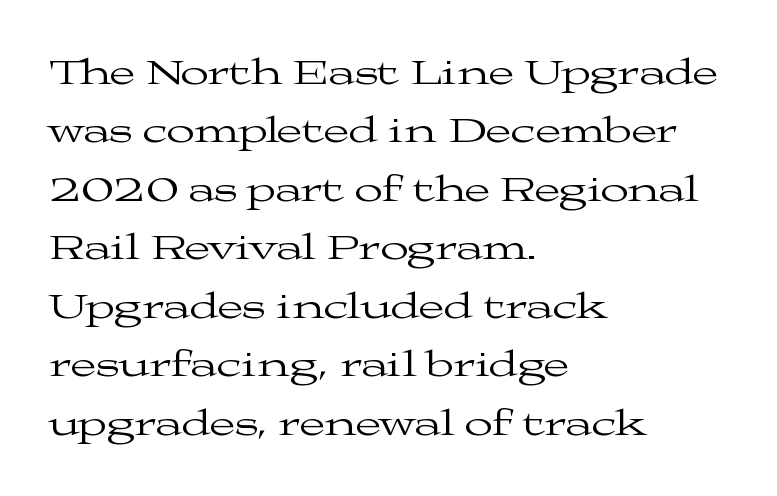
Q: Is the text bold? A: No.
Q: Is the text italic (slanted)? A: No, it is upright.
Q: Is the typeface a serif or a sans-serif typeface? A: Serif.
Q: Is the text underlined? A: No.
Q: How is the paragraph aligned? A: Left-aligned.
Q: Is the spacing between letters normal or unusually wide? A: Normal.
Q: Is the spacing between lines tight, normal or loose? A: Normal.
Q: Width (condensed, normal, or wide)? A: Wide.
Q: Stroke contrast? A: Medium.
Q: x-height? A: Medium.
Q: Monospaced? A: No.
